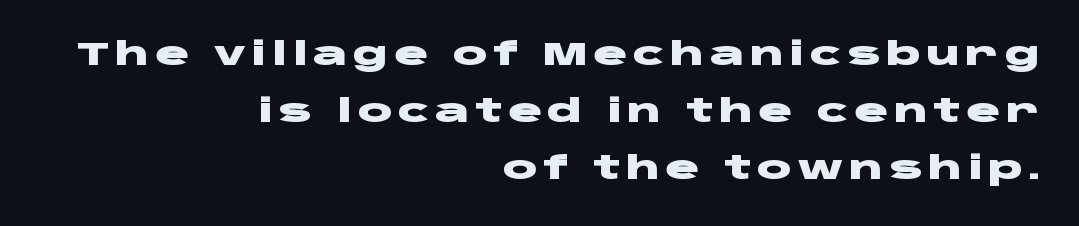
Q: Is the text bold? A: Yes.
Q: Is the text italic (slanted)? A: No, it is upright.
Q: Is the typeface a serif or a sans-serif typeface? A: Sans-serif.
Q: Is the text underlined? A: No.
Q: How is the paragraph aligned? A: Right-aligned.
Q: Width (condensed, normal, or wide)? A: Wide.
Q: Stroke contrast? A: Low.
Q: x-height? A: Large.
Q: Monospaced? A: No.
